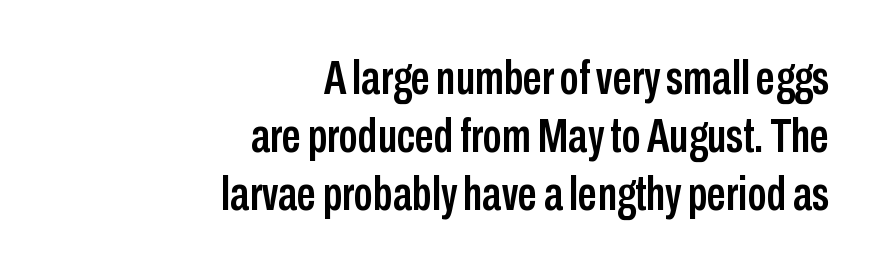
Q: Is the text italic (slanted)? A: No, it is upright.
Q: Is the typeface a serif or a sans-serif typeface? A: Sans-serif.
Q: Is the text underlined? A: No.
Q: How is the paragraph aligned? A: Right-aligned.
Q: Is the spacing between letters normal or unusually wide? A: Normal.
Q: Width (condensed, normal, or wide)? A: Condensed.
Q: Stroke contrast? A: Low.
Q: x-height? A: Medium.
Q: Monospaced? A: No.
